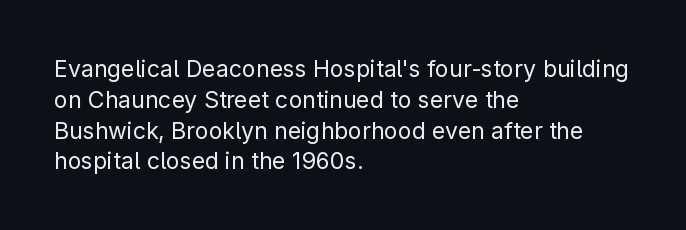
Descenders are the only things crossing below the line. The font sits on the lighter half of the weight spectrum, regular included. Does the copy run flush right? No — it runs flush left. Vertically, the passage feels balanced, rows spaced as you'd expect.
